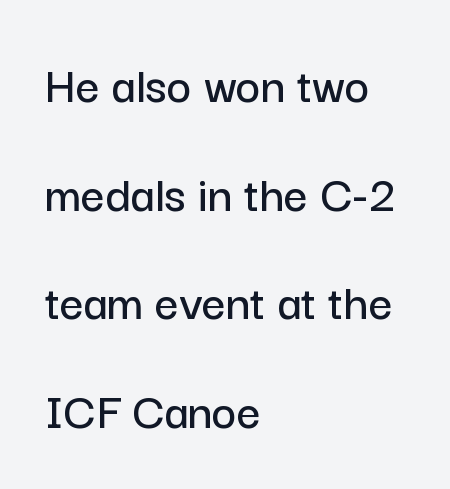
Spacing verdict: proportional, widths tailored to each character. Beneath every word, the page is bare. Default kerning and tracking; the words read as compact shapes. Note: no serifs on the glyphs.
